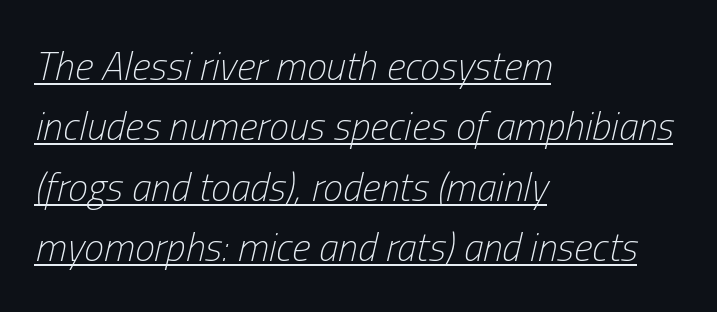
The rendered words wear a rule along their underside. Where is the straight margin? On the left. Vertically, the passage feels balanced, rows spaced as you'd expect. The letterforms sit at book weight or below.
